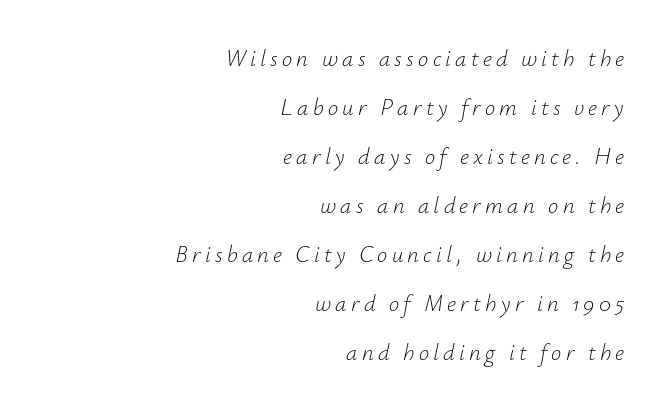
Q: Is the text bold? A: No.
Q: Is the text italic (slanted)? A: Yes, it leans right by about 12 degrees.
Q: Is the text underlined? A: No.
Q: How is the paragraph aligned? A: Right-aligned.
Q: Is the spacing between lines tight, normal or loose? A: Loose.
